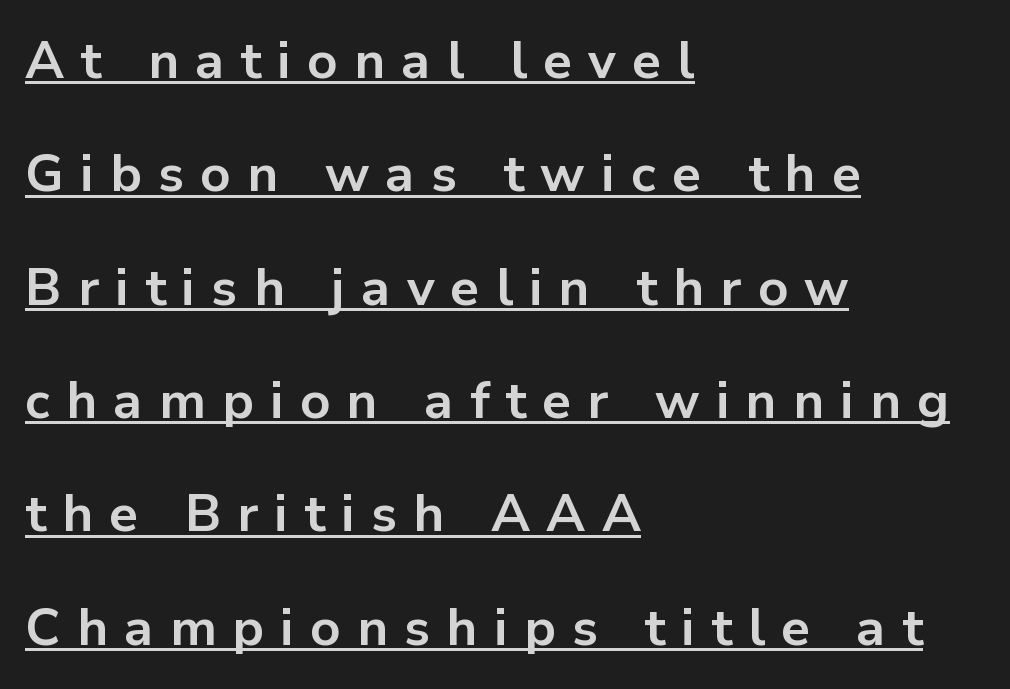
The image shows 52 px bold sans-serif type, upright; set left-aligned, loose line spacing (2.18x), unusually wide letter spacing (+0.31 em), underlined; low stroke contrast and a medium x-height.
